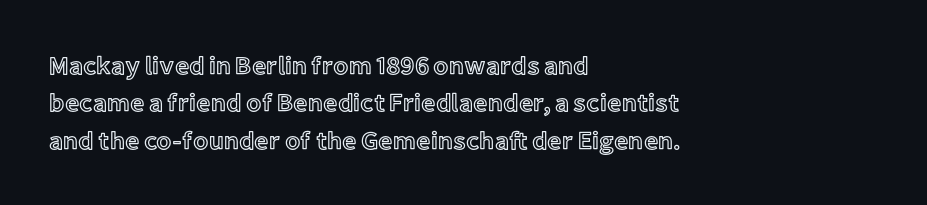
The image shows 25 px text type, upright; set left-aligned, normal line spacing (1.5x), normal letter spacing, not underlined.
